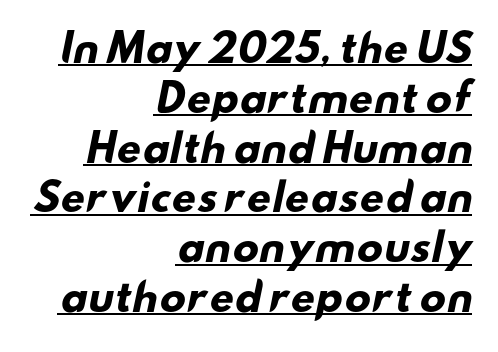
The letterforms sit shoulder to shoulder at normal distance. Are there feet on the stems? There aren't — it's a sans. Notice how a bar underscores the lettering throughout. Stroke thickness is high; the sample reads as a true bold. Looks like regular typesetting: each glyph gets only the width it needs. Vertically, the passage feels balanced, rows spaced as you'd expect.
